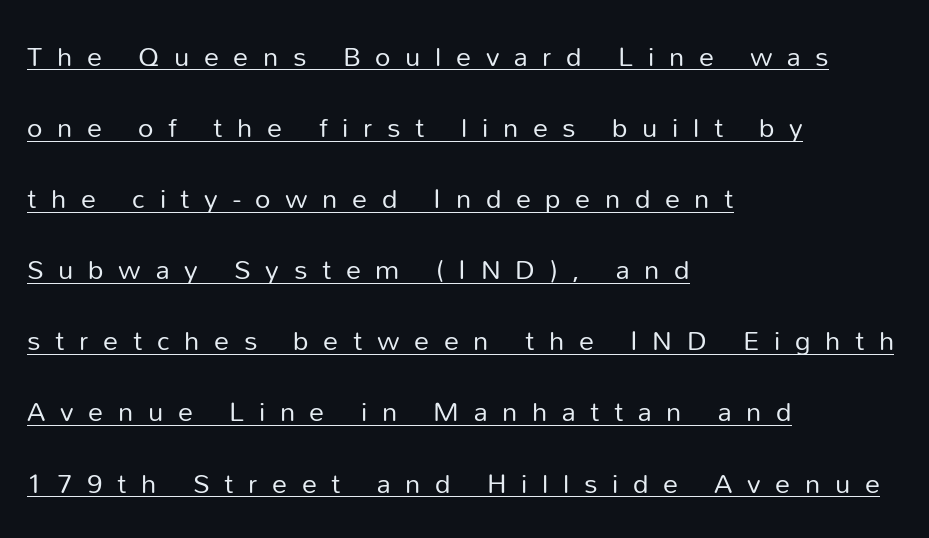
The image shows 30 px regular-weight sans-serif type, upright; set left-aligned, loose line spacing (2.37x), unusually wide letter spacing (+0.49 em), underlined; low stroke contrast and a medium x-height.
